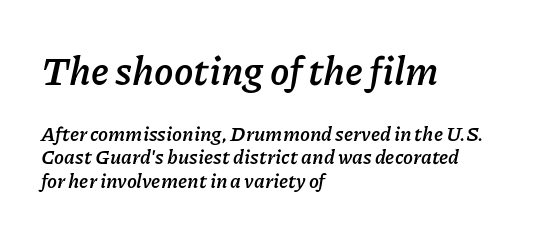
Q: Is the text bold? A: Yes.
Q: Is the text italic (slanted)? A: Yes, it leans right by about 11 degrees.
Q: Is the text underlined? A: No.
Q: How is the paragraph aligned? A: Left-aligned.
Q: Is the spacing between letters normal or unusually wide? A: Normal.
Q: Which block of text is set in a larger size, the first (top) or the second (bottom)? A: The first (top) one.
Q: Width (condensed, normal, or wide)? A: Normal.
Q: Stroke contrast? A: Low.
Q: x-height? A: Medium.
Q: Monospaced? A: No.
